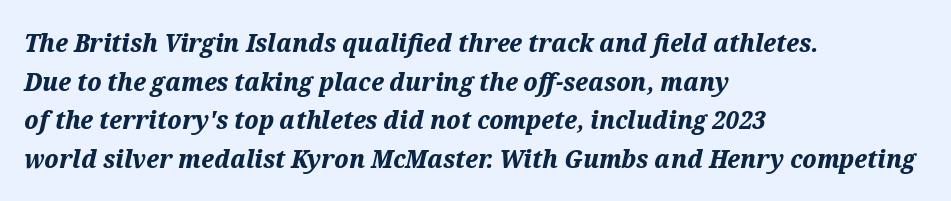
{"italic": "yes", "lean": "right", "slant_degrees": 12, "bold": "yes", "underline": "no", "align": "left", "line_spacing": "normal", "line_spacing_ratio": 1.49, "letter_spacing": "normal", "letter_spacing_em": 0.0, "glyph_px": 26}
